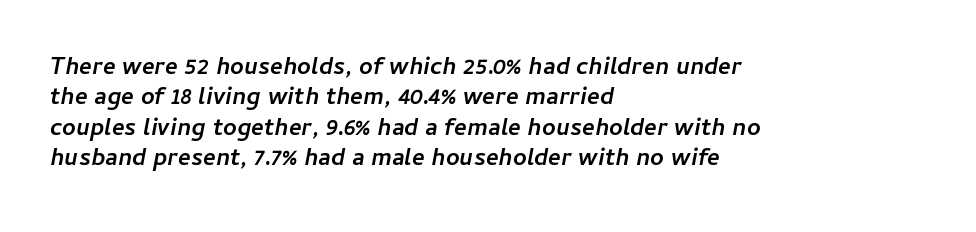
Q: Is the text bold? A: Yes.
Q: Is the text italic (slanted)? A: Yes, it leans right by about 11 degrees.
Q: Is the text underlined? A: No.
Q: How is the paragraph aligned? A: Left-aligned.
Q: Is the spacing between letters normal or unusually wide? A: Normal.
Q: Is the spacing between lines tight, normal or loose? A: Normal.
